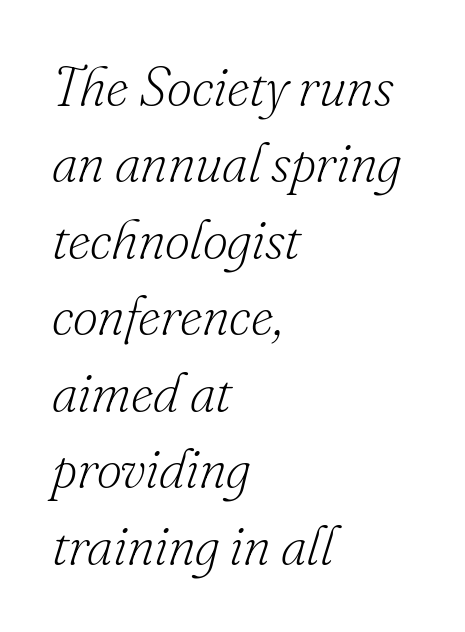
{"serif": "yes", "italic": "yes", "lean": "right", "slant_degrees": 16, "bold": "no", "weight": "light", "width": "normal", "stroke_contrast": "low", "x_height": "small", "monospaced": "no", "underline": "no", "align": "left", "line_spacing": "normal", "line_spacing_ratio": 1.39, "letter_spacing": "normal", "letter_spacing_em": 0.0, "glyph_px": 55}
